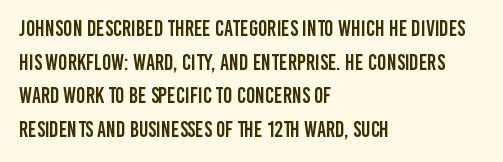
Q: Is the text italic (slanted)? A: No, it is upright.
Q: Is the text underlined? A: No.
Q: How is the paragraph aligned? A: Left-aligned.
Q: Is the spacing between letters normal or unusually wide? A: Normal.
Q: Is the spacing between lines tight, normal or loose? A: Normal.
